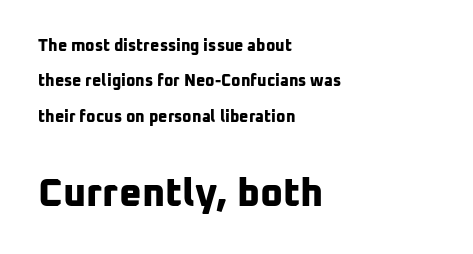
The image shows 39 px bold sans-serif type; set left-aligned, loose line spacing (2.21x), normal letter spacing, not underlined; the second (bottom) block is 2.44x larger; low stroke contrast and a medium x-height.
